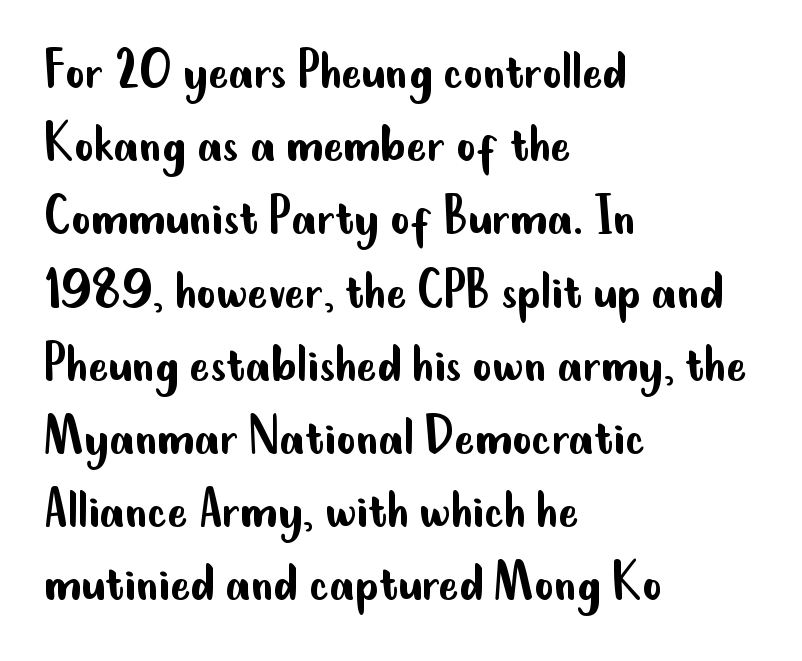
Q: Is the text bold? A: No.
Q: Is the text italic (slanted)? A: No, it is upright.
Q: Is the typeface a serif or a sans-serif typeface? A: Sans-serif.
Q: Is the text underlined? A: No.
Q: How is the paragraph aligned? A: Left-aligned.
Q: Is the spacing between letters normal or unusually wide? A: Normal.
Q: Width (condensed, normal, or wide)? A: Condensed.
Q: Stroke contrast? A: Low.
Q: x-height? A: Small.
Q: Monospaced? A: No.
